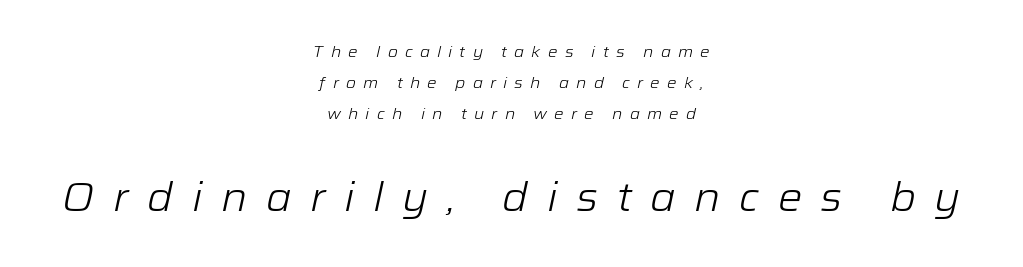
Q: Is the text bold? A: No.
Q: Is the text italic (slanted)? A: Yes, it leans right by about 12 degrees.
Q: Is the text underlined? A: No.
Q: How is the paragraph aligned? A: Centered.
Q: Is the spacing between letters normal or unusually wide? A: Unusually wide.
Q: Is the spacing between lines tight, normal or loose? A: Loose.
Q: Which block of text is set in a larger size, the first (top) or the second (bottom)? A: The second (bottom) one.
Q: Width (condensed, normal, or wide)? A: Normal.
Q: Stroke contrast? A: Low.
Q: x-height? A: Medium.
Q: Monospaced? A: No.
